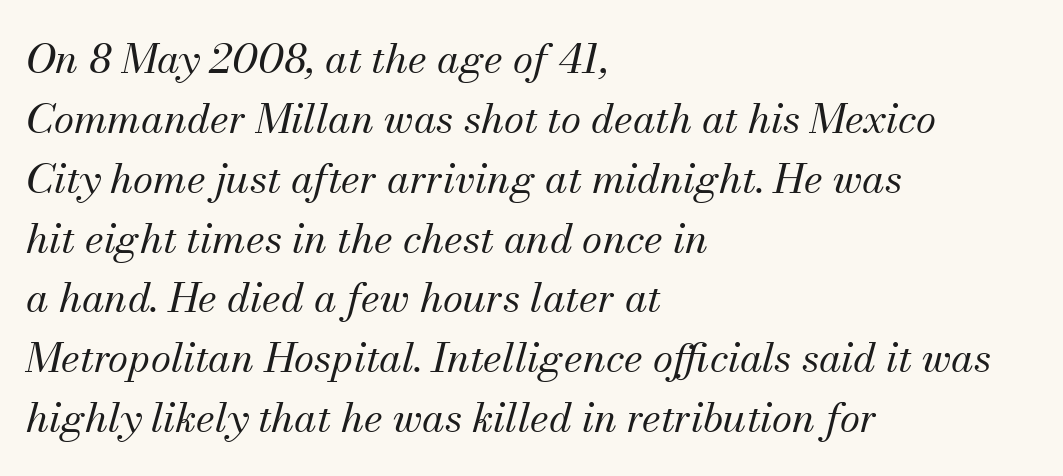
{"serif": "yes", "italic": "yes", "lean": "right", "slant_degrees": 13, "bold": "no", "weight": "regular", "width": "normal", "stroke_contrast": "medium", "x_height": "small", "monospaced": "no", "underline": "no", "align": "left", "line_spacing": "normal", "line_spacing_ratio": 1.46, "letter_spacing": "normal", "letter_spacing_em": 0.0, "glyph_px": 41}
